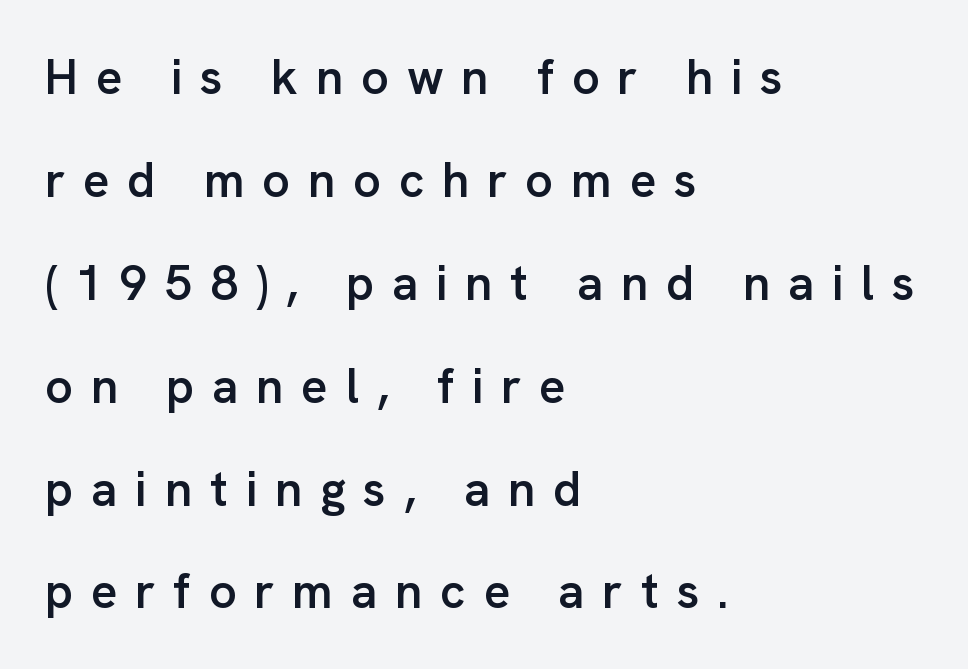
Q: Is the text bold? A: Semi-bold.
Q: Is the text italic (slanted)? A: No, it is upright.
Q: Is the typeface a serif or a sans-serif typeface? A: Sans-serif.
Q: Is the text underlined? A: No.
Q: How is the paragraph aligned? A: Left-aligned.
Q: Is the spacing between letters normal or unusually wide? A: Unusually wide.
Q: Is the spacing between lines tight, normal or loose? A: Loose.
Q: Width (condensed, normal, or wide)? A: Normal.
Q: Stroke contrast? A: Low.
Q: x-height? A: Medium.
Q: Monospaced? A: No.
